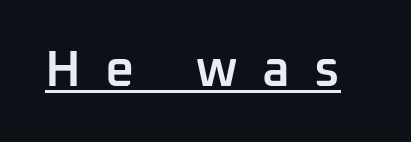
{"serif": "no", "italic": "no", "bold": "semi", "weight": "semibold", "width": "normal", "stroke_contrast": "low", "x_height": "medium", "monospaced": "no", "underline": "yes", "letter_spacing": "wide", "letter_spacing_em": 0.48, "glyph_px": 51}
